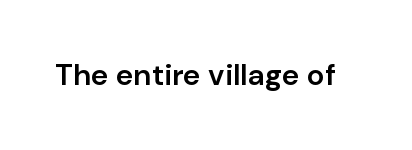
The image shows 30 px semibold sans-serif type, upright; set normal letter spacing, not underlined; low stroke contrast and a medium x-height.
